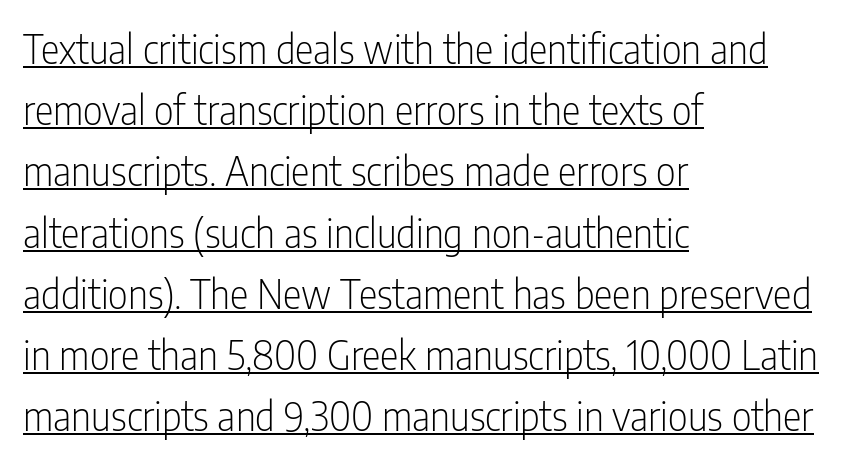
Typeset ragged right — the left edge is the straight one. Horizontal bands of white between lines are of average thickness. It's the straight-up-and-down kind of type. Does a line run under the words? Yes, clearly. In terms of letterspacing, this is plain default setting. Spacing verdict: proportional, widths tailored to each character.
